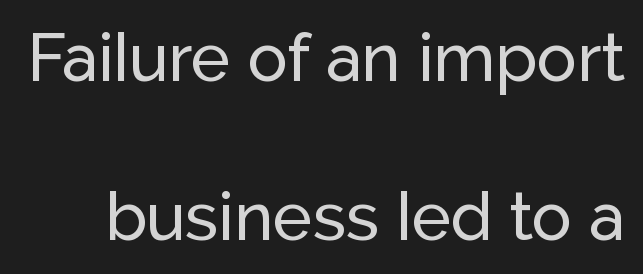
The image shows 67 px sans-serif type, upright; set loose line spacing (2.37x), normal letter spacing, not underlined; low stroke contrast and a medium x-height.
